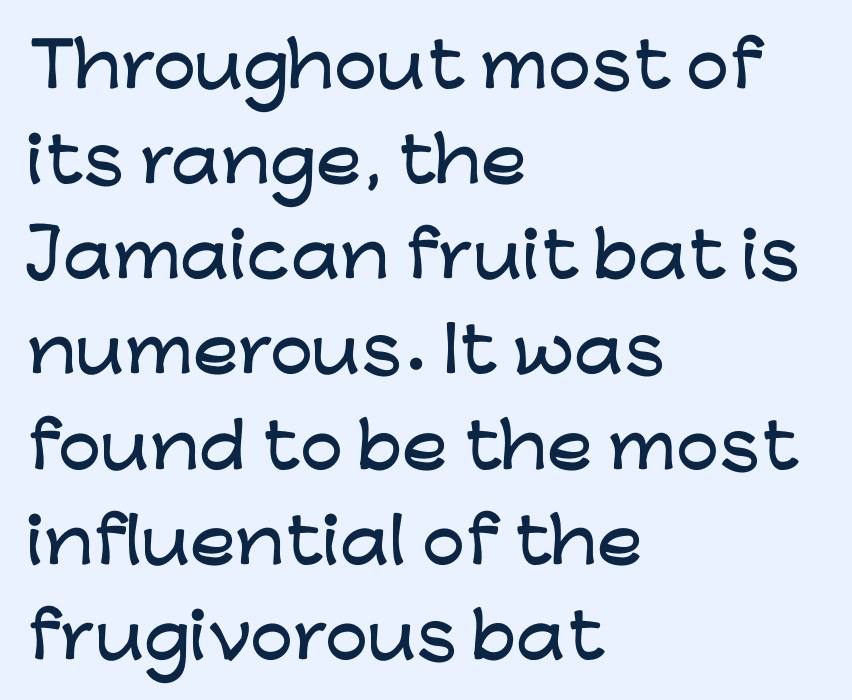
{"serif": "no", "italic": "no", "width": "wide", "stroke_contrast": "low", "x_height": "medium", "monospaced": "no", "underline": "no", "align": "left", "line_spacing": "normal", "line_spacing_ratio": 1.56, "letter_spacing": "normal", "letter_spacing_em": 0.0, "glyph_px": 61}
